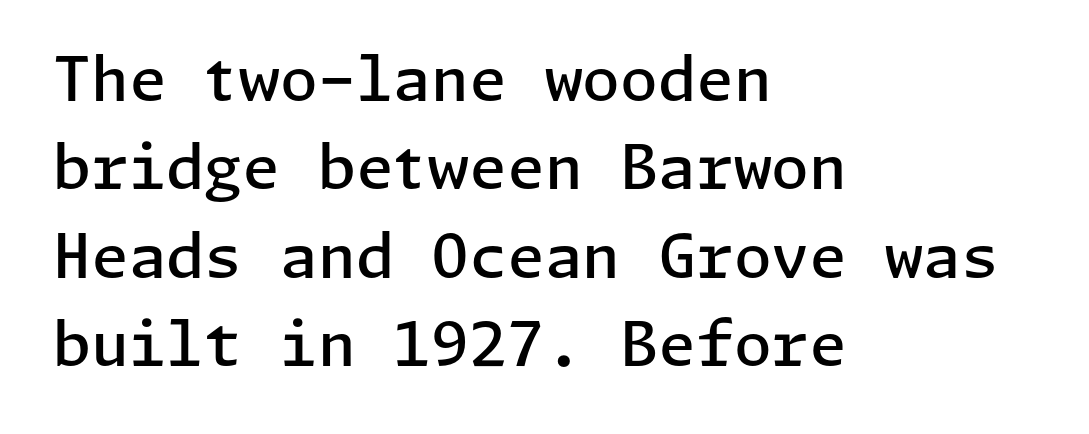
{"serif": "no", "italic": "no", "bold": "semi", "weight": "semibold", "width": "normal", "stroke_contrast": "low", "x_height": "medium", "underline": "no", "align": "left", "line_spacing": "normal", "line_spacing_ratio": 1.45, "letter_spacing": "normal", "letter_spacing_em": 0.0, "glyph_px": 61}
